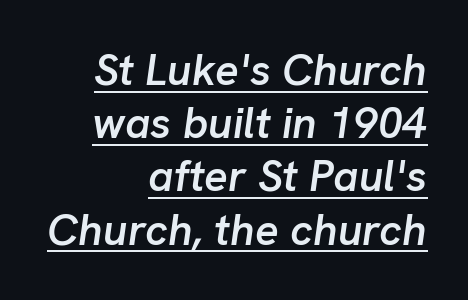
The image shows 44 px semibold type, italic (leaning right); set right-aligned, line spacing 1.21x, normal letter spacing, underlined; low stroke contrast and a medium x-height.
